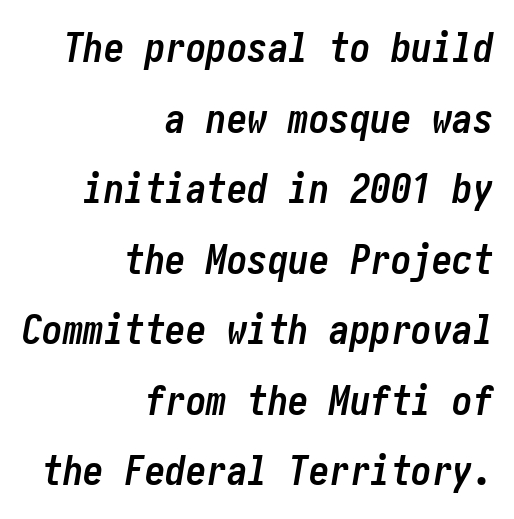
The image shows 41 px semibold, condensed type, italic (leaning right); set right-aligned, line spacing 1.72x, normal letter spacing, not underlined; low stroke contrast and a medium x-height.
